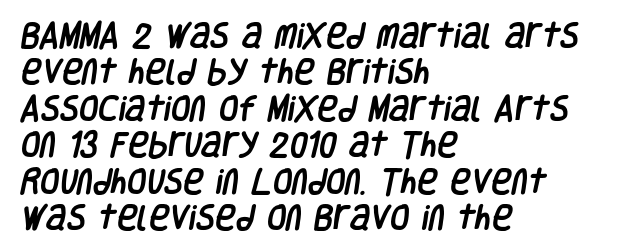
The image shows 28 px condensed sans-serif type; set left-aligned, normal line spacing (1.3x), normal letter spacing, not underlined; low stroke contrast and a large x-height.
